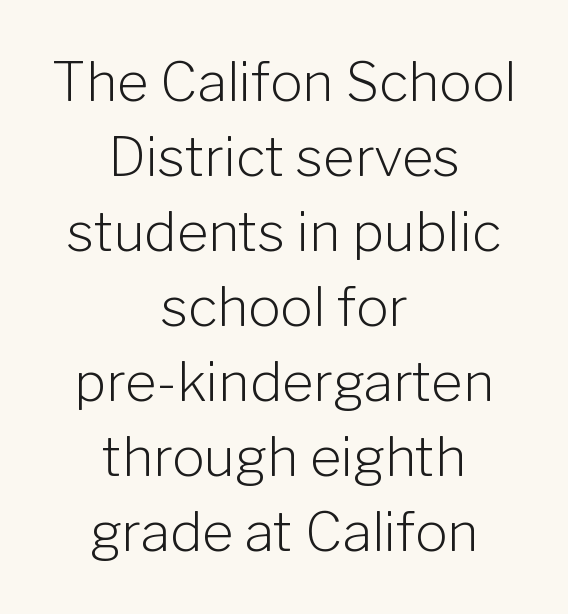
Spacing verdict: proportional, widths tailored to each character. Every stem runs plumb, perpendicular to the baseline. The passage shown is not bold in any degree. Letter spacing: default. The face used here is a sans, in the tradition of grotesques and geometrics.
